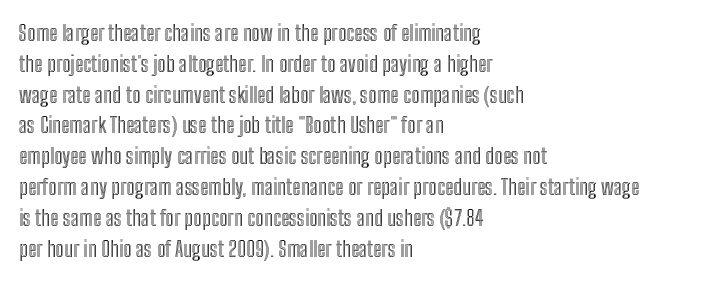
A classic flush-left, rag-right setting is used for this passage. Rendered with straight, roman letterforms. The rendering uses a moderate line-height, typical for paragraphs. In terms of letterspacing, this is plain default setting.
